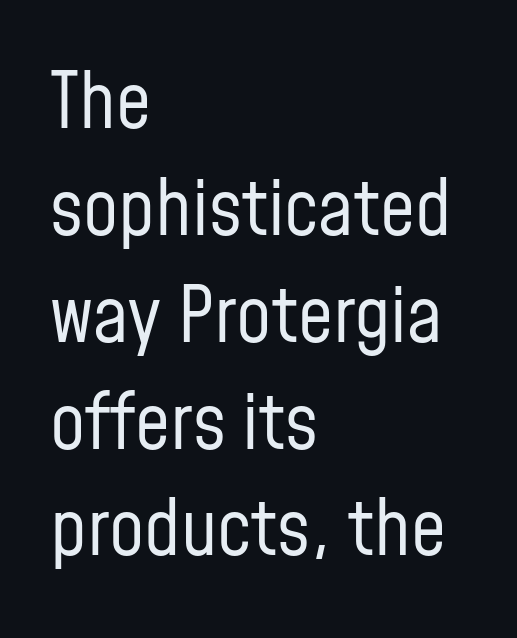
Q: Is the text bold? A: No.
Q: Is the text italic (slanted)? A: No, it is upright.
Q: Is the typeface a serif or a sans-serif typeface? A: Sans-serif.
Q: Is the text underlined? A: No.
Q: How is the paragraph aligned? A: Left-aligned.
Q: Is the spacing between letters normal or unusually wide? A: Normal.
Q: Is the spacing between lines tight, normal or loose? A: Normal.
Q: Width (condensed, normal, or wide)? A: Condensed.
Q: Stroke contrast? A: Low.
Q: x-height? A: Medium.
Q: Monospaced? A: No.
